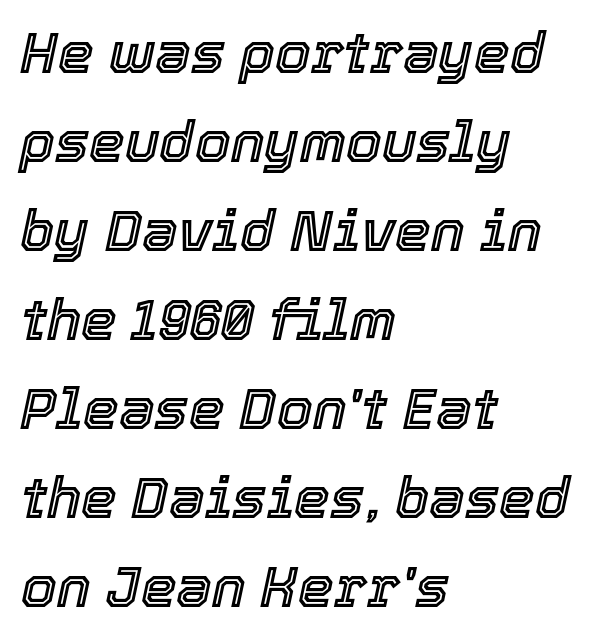
{"italic": "yes", "lean": "right", "slant_degrees": 12, "width": "normal", "x_height": "medium", "monospaced": "no", "underline": "no", "align": "left", "line_spacing": "normal", "line_spacing_ratio": 1.56, "letter_spacing": "normal", "letter_spacing_em": 0.0, "glyph_px": 57}
